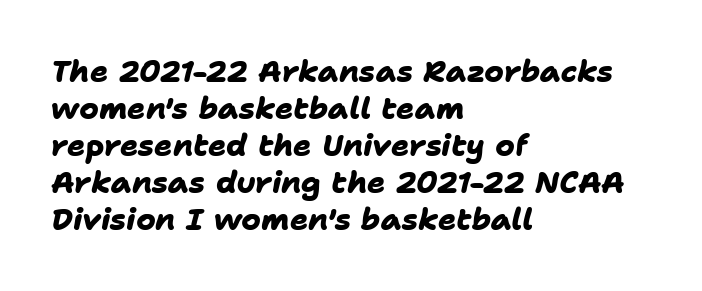
The image shows 30 px heavy sans-serif type; set left-aligned, line spacing 1.23x, normal letter spacing, not underlined; low stroke contrast and a medium x-height.
